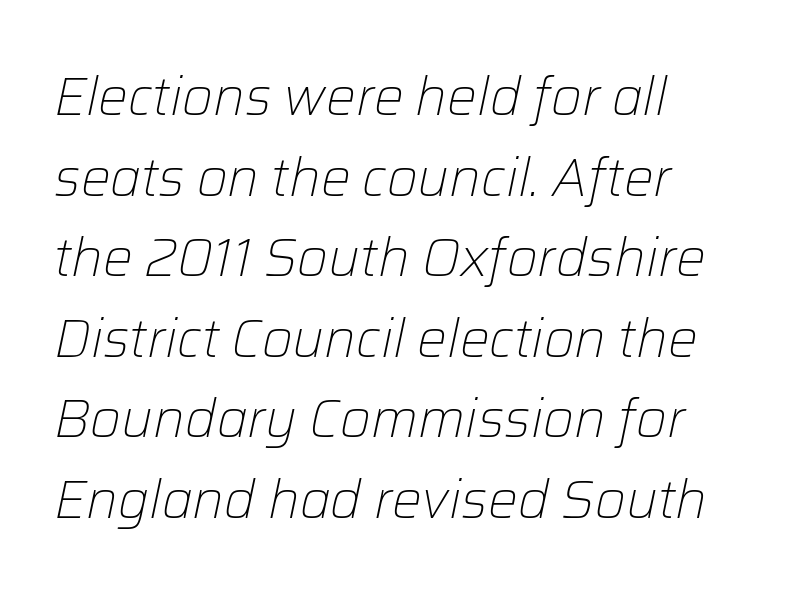
{"italic": "yes", "lean": "right", "slant_degrees": 12, "bold": "no", "weight": "light", "width": "normal", "stroke_contrast": "low", "x_height": "medium", "monospaced": "no", "underline": "no", "align": "left", "line_spacing": "normal", "line_spacing_ratio": 1.52, "letter_spacing": "normal", "letter_spacing_em": 0.0, "glyph_px": 53}
